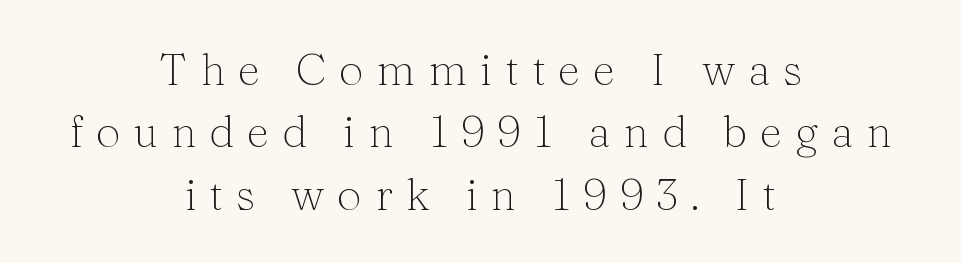
The area under the type is left untouched. Which margin do the lines hug? Neither — every line sits in the middle. What kind of face is this? One with serifs. The line texture is sparse and dotted thanks to wide tracking. Regarding leading, the lines here are spaced in the standard way. The strokes carry an ordinary text weight at most.
